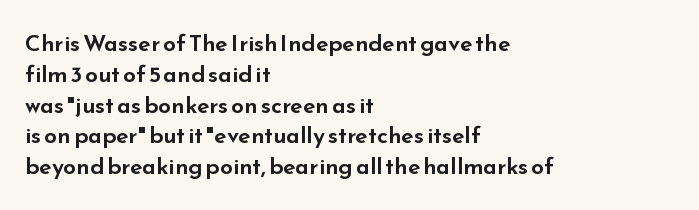
The glyphs are unaccompanied by any horizontal stroke below them. Quick note: not italic, upright. Each word holds together tightly as a unit, with standard inter-letter gaps. The paragraph shown leans on its left margin. Does the leading feel generous? No, just average.
